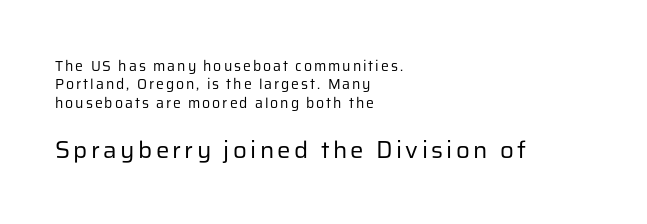
The image shows 24 px text type, upright; set left-aligned, normal line spacing (1.32x), not underlined; the second (bottom) block is 1.71x larger.
